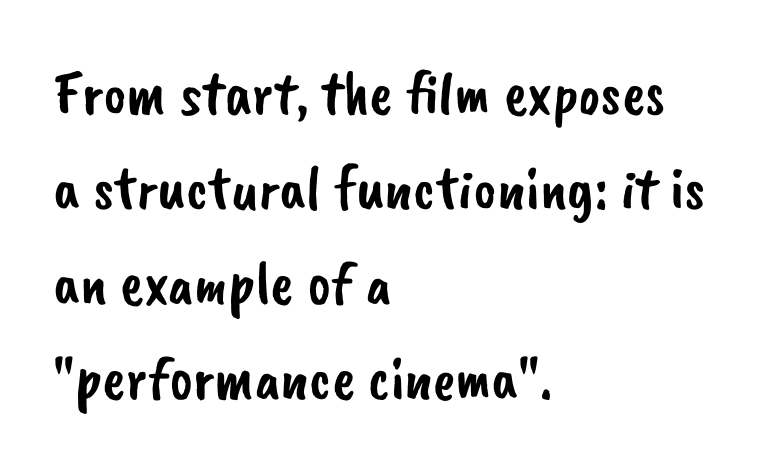
Quick note: interline space is typical. The characters display no serif detailing; their extremities are plain. Tracking here is standard; glyphs follow each other at the usual distance. In CSS terms this would be text-align: left.
